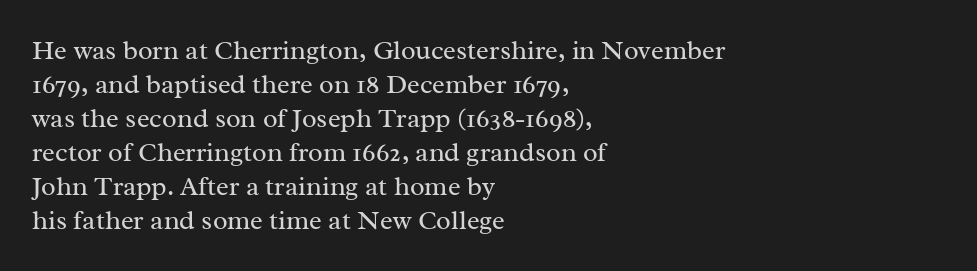
The image shows 27 px text type, upright; set left-aligned, normal line spacing (1.26x), normal letter spacing, not underlined.
